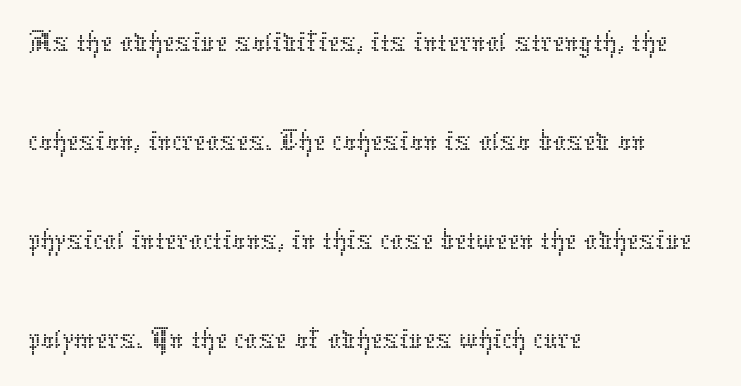
The image shows 67 px thin type, upright; set left-aligned, normal line spacing (1.48x), normal letter spacing, not underlined; low stroke contrast and a medium x-height.
